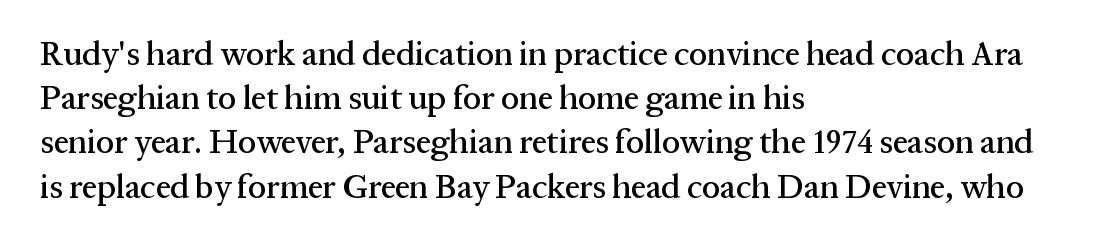
Typeset ragged right — the left edge is the straight one. You could not count columns in this text — the font is proportionally spaced. The letterforms sit shoulder to shoulder at normal distance. Bare-footed words on every line.
